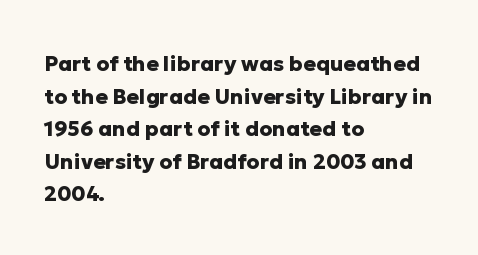
{"italic": "no", "bold": "yes", "underline": "no", "align": "left", "line_spacing": "normal", "line_spacing_ratio": 1.55, "letter_spacing": "normal", "letter_spacing_em": 0.0, "glyph_px": 21}
